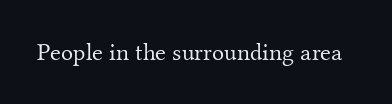
Q: Is the text bold? A: No.
Q: Is the text italic (slanted)? A: No, it is upright.
Q: Is the text underlined? A: No.
Q: Is the spacing between letters normal or unusually wide? A: Normal.
